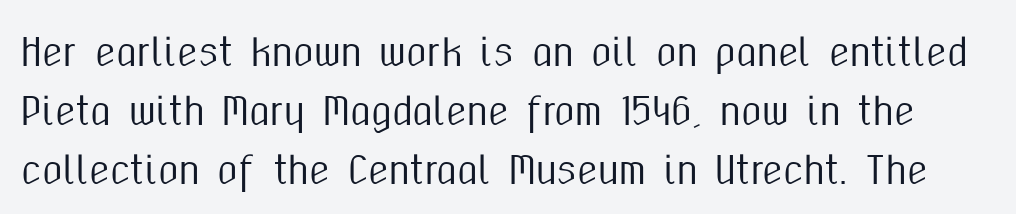
Does extra space separate the letters? No, they use regular spacing. The area under the type is left untouched. Serif or sans? Sans — the stroke terminals are bare. Vertical strokes here are truly vertical. Leading matches the norm, producing a regular column.
